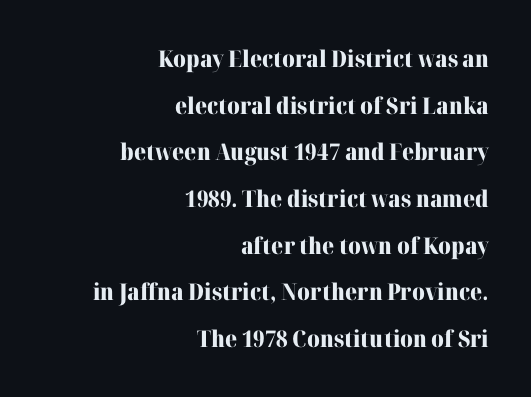
The image shows 23 px bold type, upright; set right-aligned, loose line spacing (2.03x), normal letter spacing, not underlined.
